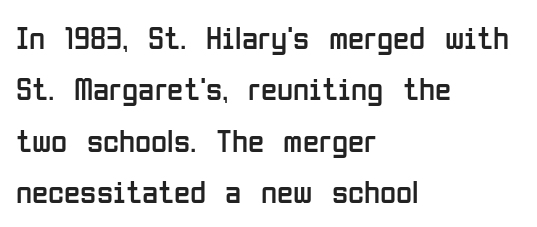
The image shows 33 px regular-weight, condensed sans-serif type, upright; set left-aligned, normal line spacing (1.56x), normal letter spacing, not underlined; low stroke contrast and a medium x-height.
